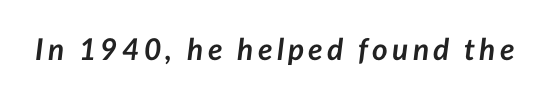
Q: Is the text bold? A: Yes.
Q: Is the text italic (slanted)? A: Yes, it leans right by about 7 degrees.
Q: Is the text underlined? A: No.
Q: Width (condensed, normal, or wide)? A: Normal.
Q: Stroke contrast? A: Low.
Q: x-height? A: Medium.
Q: Monospaced? A: No.
